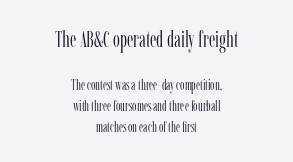
The space between consecutive lines is moderate. If you folded the block vertically in half, each line would mirror itself in length. There is no visible air inserted between adjacent glyphs. Ordinary non-slanted type is in use. The string is rendered with underlining switched off. The face looks like a standard text weight, possibly lighter.
